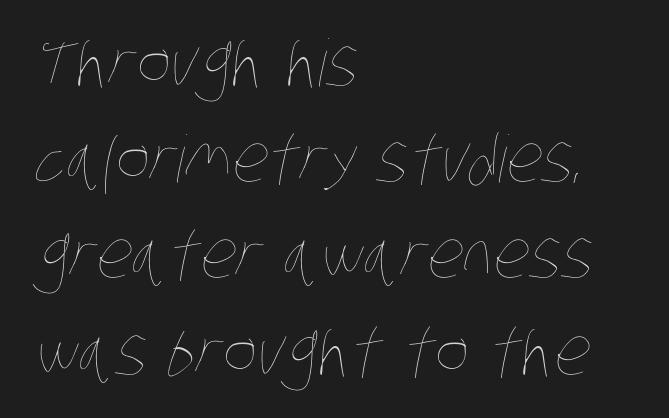
{"bold": "no", "weight": "thin", "width": "condensed", "stroke_contrast": "low", "x_height": "large", "monospaced": "no", "underline": "no", "align": "left", "line_spacing": "normal", "line_spacing_ratio": 1.48, "letter_spacing": "normal", "letter_spacing_em": 0.0, "glyph_px": 65}
